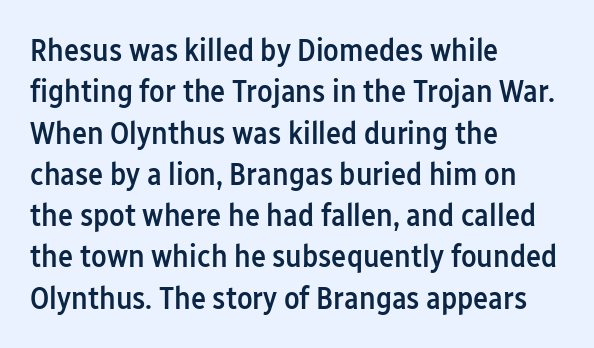
{"serif": "no", "italic": "no", "bold": "semi", "weight": "semibold", "width": "condensed", "stroke_contrast": "low", "x_height": "medium", "monospaced": "no", "underline": "no", "align": "left", "line_spacing": "normal", "line_spacing_ratio": 1.29, "letter_spacing": "normal", "letter_spacing_em": 0.0, "glyph_px": 32}
